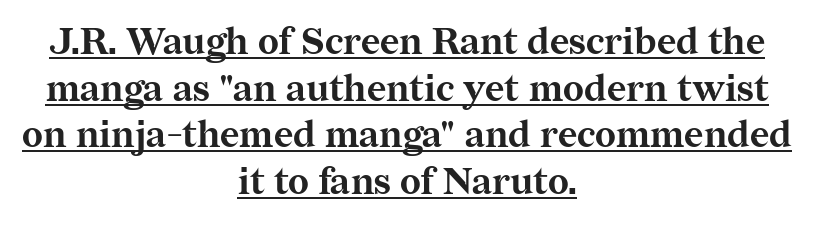
Between one letter and the next there's only the usual sliver of space. Its strokes are broad and dark, the hallmark of bold type. Check where the strokes stop: tiny serifs finish them off. A typesetter would call this leading conventional body-copy spacing.
